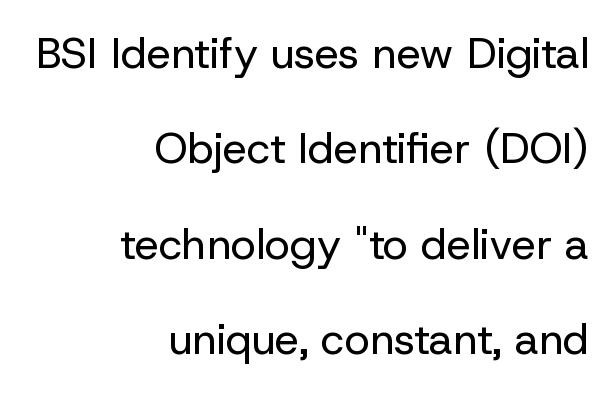
The font's upright variant was chosen for this text. The leading is generous, giving the passage an open texture. Nope, no serifs anywhere on these letters. This sample has the flowing, uneven cadence of proportional lettering. Horizontal alignment here is rightward, an uncommon choice for prose. Bare-footed words on every line.
